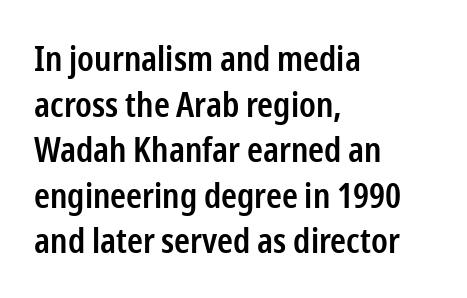
What's the leading like? Ordinary, nothing unusual. Strokes here are thickened, but only to semibold level. Honestly, the letter spacing is just normal — you wouldn't notice it. Look at the bottom of the vertical strokes: they stop flat, with no serifs. Decoration check: the copy has no underline.
